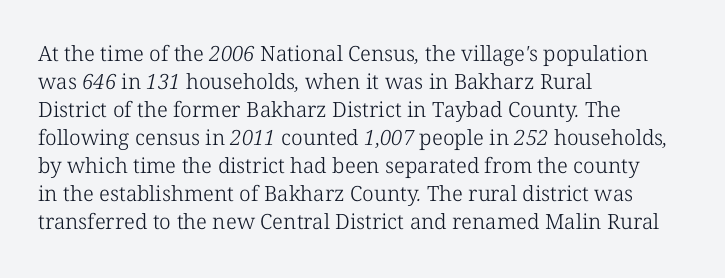
The image shows 21 px text type; set left-aligned, normal line spacing (1.33x), normal letter spacing, not underlined.
